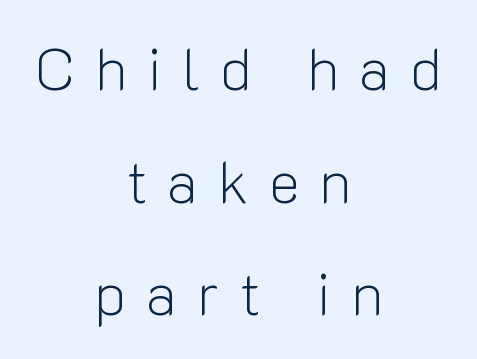
The tracking jumps out immediately: characters are airy and widely separated. Type style note: lacks serifs. Underline: absent. The paragraph shown floats in the horizontal middle. A light-to-regular cut is what we see here. Posture: vertical.
